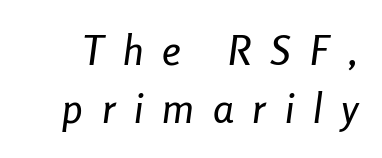
{"italic": "yes", "lean": "right", "slant_degrees": 8, "width": "condensed", "stroke_contrast": "low", "x_height": "medium", "monospaced": "no", "underline": "no", "line_spacing": "normal", "line_spacing_ratio": 1.42, "letter_spacing": "wide", "letter_spacing_em": 0.46, "glyph_px": 41}
